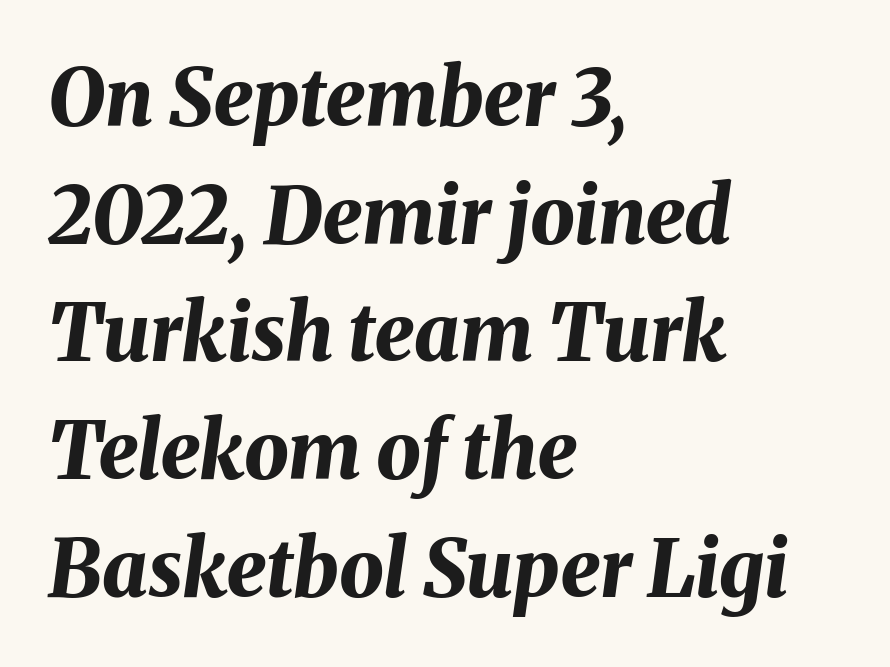
Q: Is the text bold? A: Yes.
Q: Is the text italic (slanted)? A: Yes, it leans right by about 8 degrees.
Q: Is the text underlined? A: No.
Q: How is the paragraph aligned? A: Left-aligned.
Q: Is the spacing between letters normal or unusually wide? A: Normal.
Q: Is the spacing between lines tight, normal or loose? A: Normal.
Q: Width (condensed, normal, or wide)? A: Normal.
Q: Stroke contrast? A: Medium.
Q: x-height? A: Medium.
Q: Monospaced? A: No.
